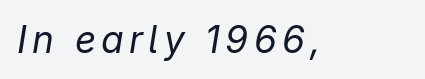
The image shows 37 px regular-weight type, italic (leaning right); set not underlined; low stroke contrast and a medium x-height.
